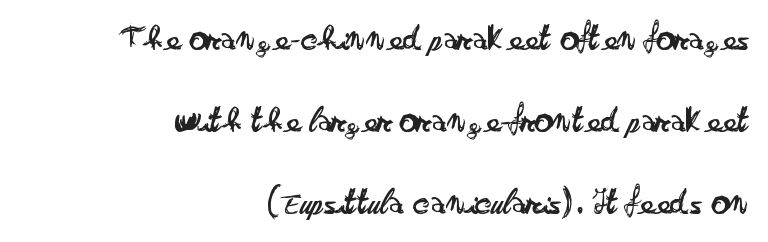
Q: Is the text bold? A: No.
Q: Is the text italic (slanted)? A: No, it is upright.
Q: Is the typeface a serif or a sans-serif typeface? A: Sans-serif.
Q: Is the text underlined? A: No.
Q: How is the paragraph aligned? A: Right-aligned.
Q: Is the spacing between letters normal or unusually wide? A: Normal.
Q: Is the spacing between lines tight, normal or loose? A: Loose.
Q: Width (condensed, normal, or wide)? A: Wide.
Q: Stroke contrast? A: Low.
Q: x-height? A: Small.
Q: Monospaced? A: No.
